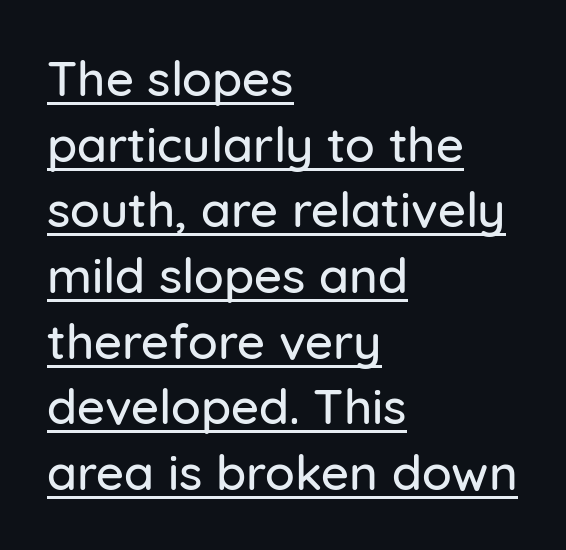
The image shows 49 px sans-serif type, upright; set left-aligned, normal line spacing (1.34x), normal letter spacing, underlined; low stroke contrast and a medium x-height.
